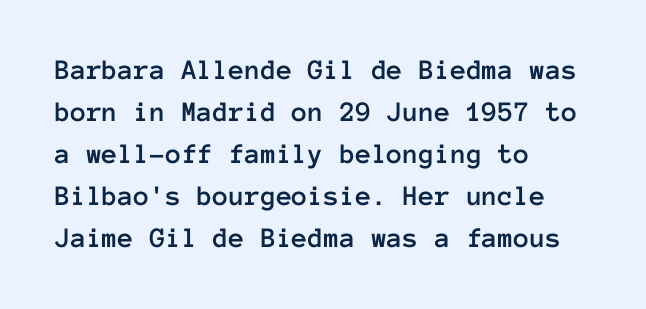
The image shows 29 px text type, upright, monospaced; set left-aligned, normal line spacing (1.45x), normal letter spacing, not underlined; low stroke contrast and a medium x-height.
